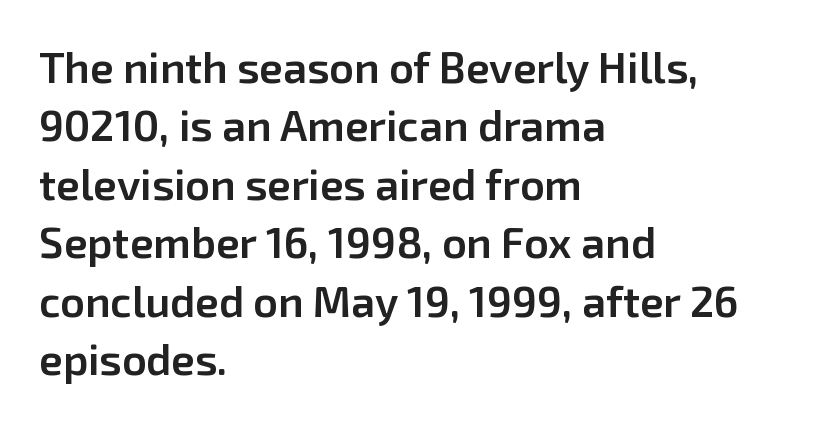
Q: Is the text bold? A: Semi-bold.
Q: Is the text italic (slanted)? A: No, it is upright.
Q: Is the typeface a serif or a sans-serif typeface? A: Sans-serif.
Q: Is the text underlined? A: No.
Q: How is the paragraph aligned? A: Left-aligned.
Q: Is the spacing between letters normal or unusually wide? A: Normal.
Q: Is the spacing between lines tight, normal or loose? A: Normal.
Q: Width (condensed, normal, or wide)? A: Normal.
Q: Stroke contrast? A: Low.
Q: x-height? A: Medium.
Q: Monospaced? A: No.
